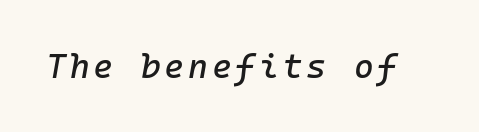
The image shows 34 px text type, italic (leaning right), monospaced; set not underlined; low stroke contrast and a medium x-height.
